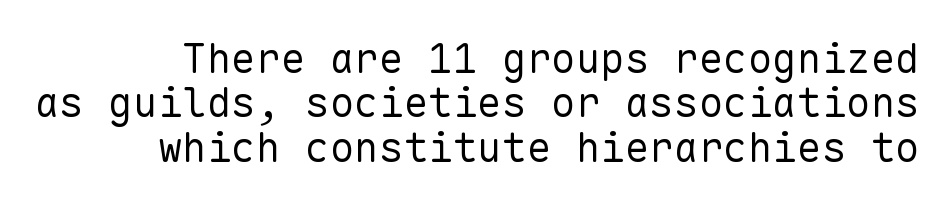
This reads as an unemphasized weight, regular at the heaviest. Italic? Not at all — the glyphs are vertical. The type is set solid horizontally, with unmodified tracking. Unlike a traditional serif, this face leaves its strokes unadorned. What's the leading like? Squeezed, with rows nearly overlapping.
